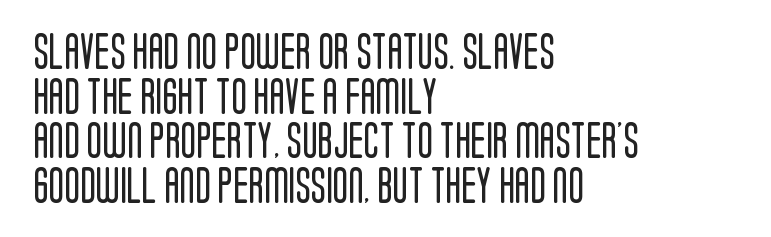
{"serif": "no", "italic": "no", "bold": "no", "weight": "regular", "width": "condensed", "stroke_contrast": "low", "x_height": "large", "monospaced": "no", "underline": "no", "align": "left", "line_spacing_ratio": 1.24, "letter_spacing": "normal", "letter_spacing_em": 0.0, "glyph_px": 36}
